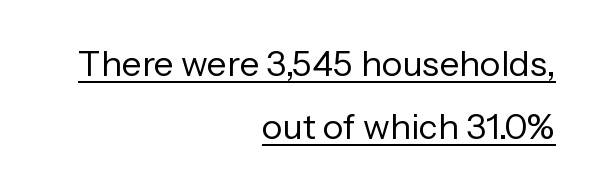
{"serif": "no", "italic": "no", "bold": "no", "weight": "regular", "width": "normal", "stroke_contrast": "low", "x_height": "medium", "monospaced": "no", "underline": "yes", "align": "right", "line_spacing_ratio": 1.81, "letter_spacing": "normal", "letter_spacing_em": 0.0, "glyph_px": 35}
